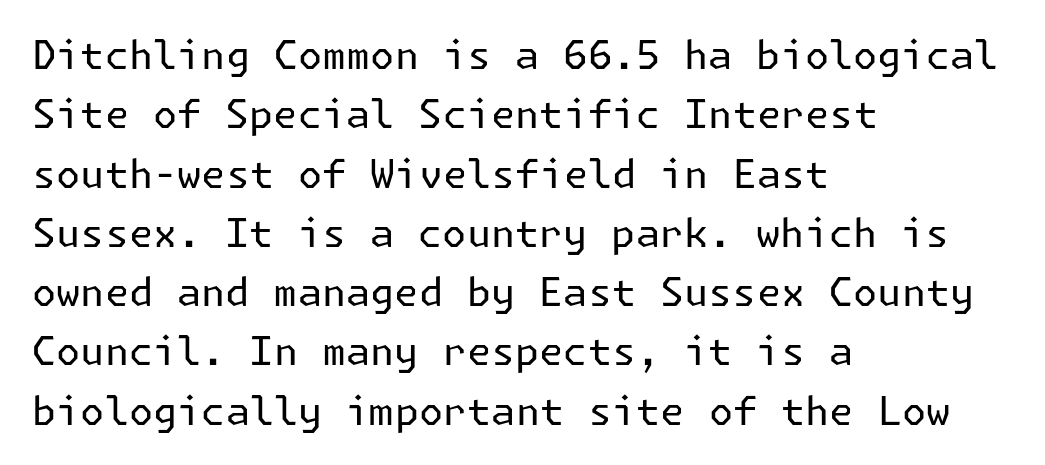
The image shows 39 px regular-weight sans-serif type, upright; set left-aligned, normal line spacing (1.52x), normal letter spacing, not underlined; low stroke contrast and a medium x-height.
